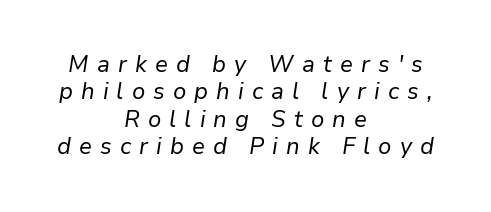
Lines of text with bare space underneath. The cut favours lightness, reaching ordinary text weight at its darkest. Leftover space on each line is divided equally before and after the words. Display-style spreading of the glyphs; the letterfit is very open. The font's italic variant was chosen for this text.
